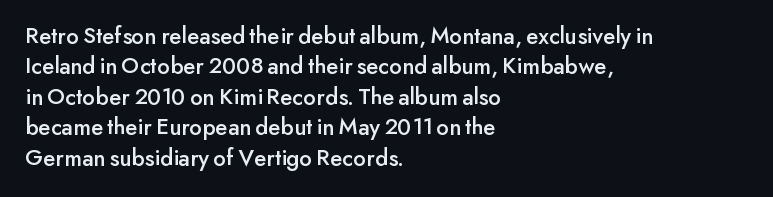
Q: Is the text italic (slanted)? A: No, it is upright.
Q: Is the text underlined? A: No.
Q: How is the paragraph aligned? A: Left-aligned.
Q: Is the spacing between letters normal or unusually wide? A: Normal.
Q: Is the spacing between lines tight, normal or loose? A: Normal.
